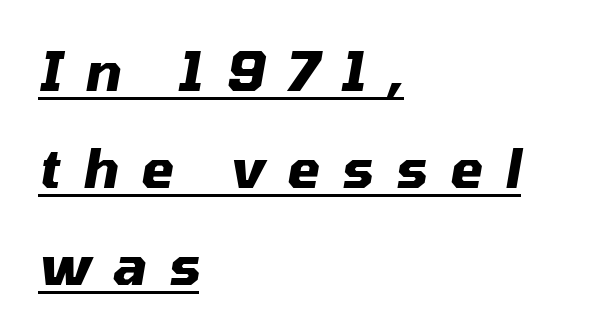
A typesetter would call this proportional, since set widths differ per character. It's the slanting kind of type. Students, note that the glyphs here are deliberately spaced far apart. Leftover space on each line is placed entirely after the last word.
